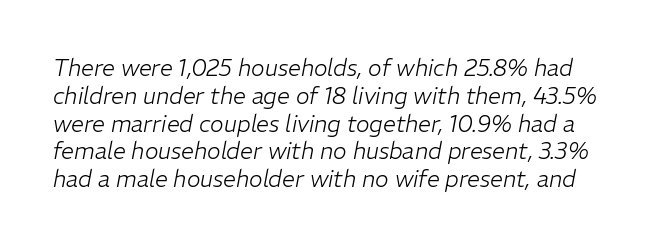
{"italic": "yes", "lean": "right", "slant_degrees": 11, "bold": "no", "underline": "no", "line_spacing_ratio": 1.21, "letter_spacing": "normal", "letter_spacing_em": 0.0, "glyph_px": 23}
